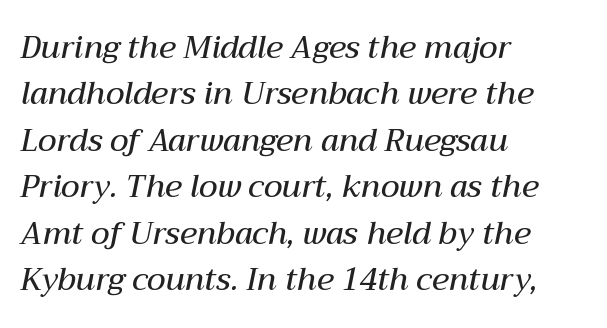
The image shows 31 px semibold type, italic (leaning right); set left-aligned, normal line spacing (1.5x), normal letter spacing, not underlined; medium stroke contrast and a medium x-height.
